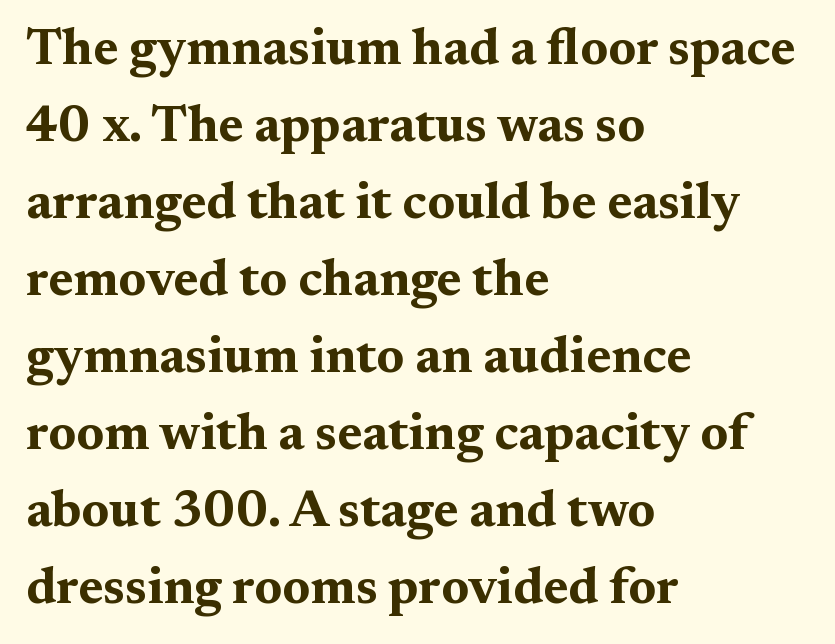
Descenders hang freely into open space. Character widths vary here, with narrow letters taking less room than wide ones. Alignment: flush left. A dark, heavy texture on the line: the type is bold. Inter-character spacing is left at the font's built-in metrics.
